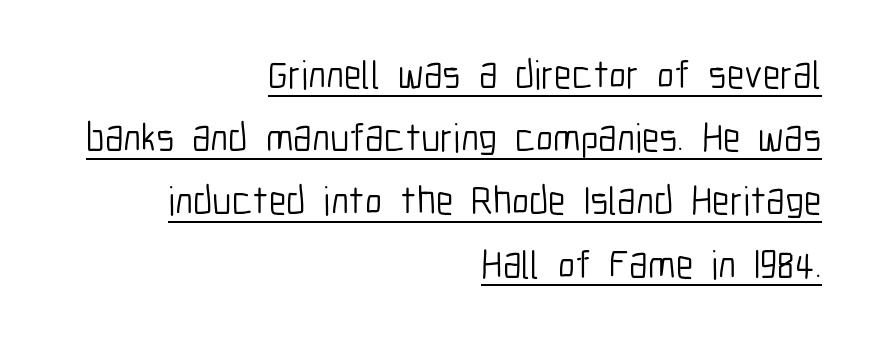
Q: Is the text bold? A: No.
Q: Is the text italic (slanted)? A: No, it is upright.
Q: Is the typeface a serif or a sans-serif typeface? A: Sans-serif.
Q: Is the text underlined? A: Yes.
Q: How is the paragraph aligned? A: Right-aligned.
Q: Is the spacing between letters normal or unusually wide? A: Normal.
Q: Is the spacing between lines tight, normal or loose? A: Normal.
Q: Width (condensed, normal, or wide)? A: Condensed.
Q: Stroke contrast? A: Low.
Q: x-height? A: Medium.
Q: Monospaced? A: No.
